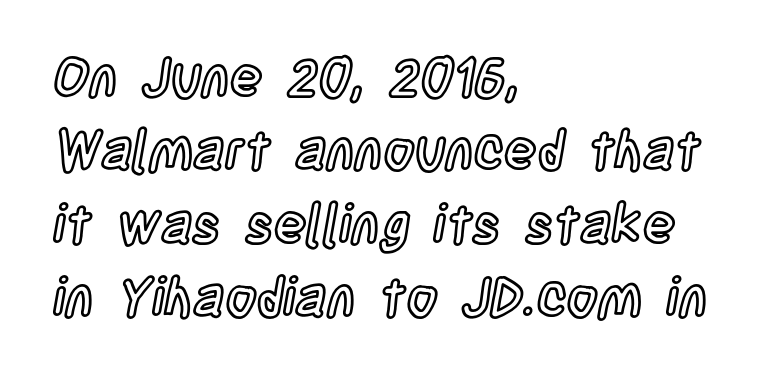
Q: Is the text italic (slanted)? A: Yes.
Q: Is the text underlined? A: No.
Q: How is the paragraph aligned? A: Left-aligned.
Q: Is the spacing between letters normal or unusually wide? A: Normal.
Q: Is the spacing between lines tight, normal or loose? A: Normal.
Q: Width (condensed, normal, or wide)? A: Condensed.
Q: x-height? A: Large.
Q: Monospaced? A: No.
